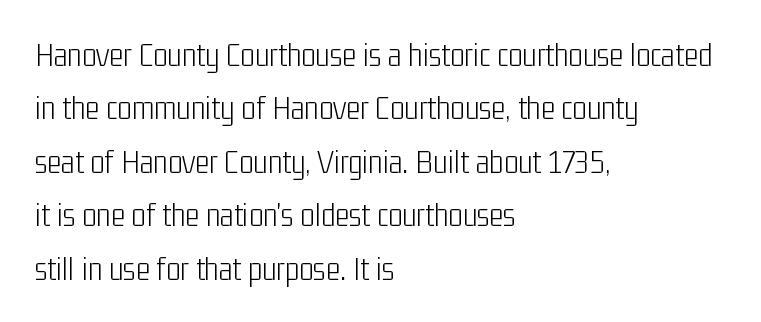
A typesetter would call this proportional, since set widths differ per character. Honestly, the letter spacing is just normal — you wouldn't notice it. Rendered with straight, roman letterforms. Glance below the letters and you will spot only blank space. Every row of glyphs begins at an identical x-position on the left. A sans-serif font was chosen for this passage.
